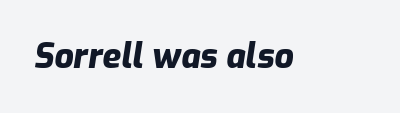
{"italic": "yes", "lean": "right", "slant_degrees": 9, "bold": "yes", "weight": "heavy", "width": "normal", "stroke_contrast": "low", "x_height": "medium", "monospaced": "no", "underline": "no", "letter_spacing": "normal", "letter_spacing_em": 0.0, "glyph_px": 34}
